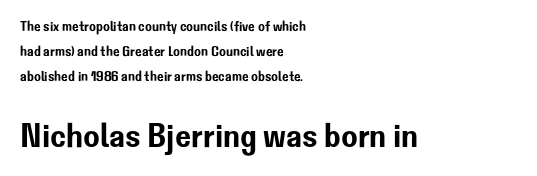
Each letter keeps its own natural width here, so spacing adapts to shape. Characters remain perfectly vertical along every line. The baseline area is clear. Type size steps up from the first block to the second. The letters sit at their default tracking, neither squeezed nor spread. The type family on display is of the sans-serif kind.
